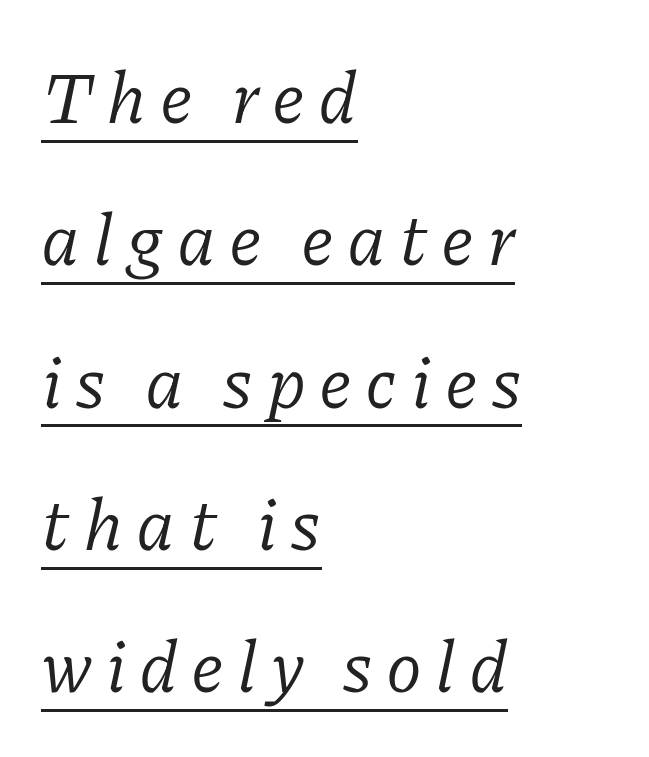
Q: Is the text bold? A: No.
Q: Is the text italic (slanted)? A: Yes, it leans right by about 11 degrees.
Q: Is the typeface a serif or a sans-serif typeface? A: Serif.
Q: Is the text underlined? A: Yes.
Q: How is the paragraph aligned? A: Left-aligned.
Q: Is the spacing between lines tight, normal or loose? A: Loose.
Q: Width (condensed, normal, or wide)? A: Normal.
Q: Stroke contrast? A: Low.
Q: x-height? A: Medium.
Q: Monospaced? A: No.
